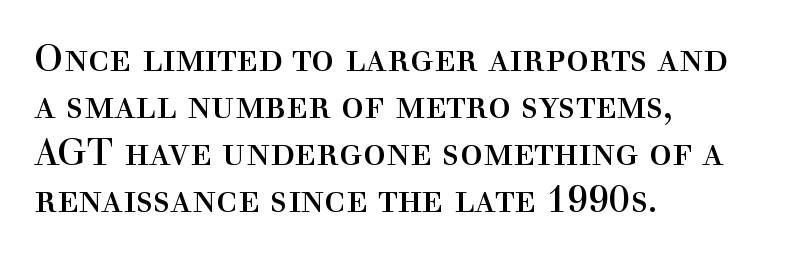
Q: Is the text bold? A: No.
Q: Is the text italic (slanted)? A: No, it is upright.
Q: Is the typeface a serif or a sans-serif typeface? A: Serif.
Q: Is the text underlined? A: No.
Q: How is the paragraph aligned? A: Left-aligned.
Q: Is the spacing between letters normal or unusually wide? A: Normal.
Q: Width (condensed, normal, or wide)? A: Normal.
Q: x-height? A: Medium.
Q: Monospaced? A: No.
